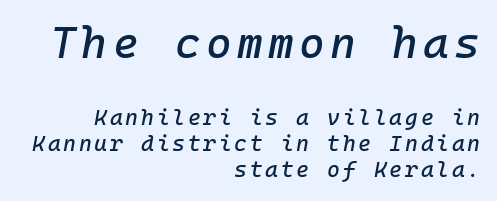
Q: Is the text italic (slanted)? A: Yes, it leans right by about 10 degrees.
Q: Is the text underlined? A: No.
Q: How is the paragraph aligned? A: Right-aligned.
Q: Which block of text is set in a larger size, the first (top) or the second (bottom)? A: The first (top) one.
Q: Width (condensed, normal, or wide)? A: Normal.
Q: Stroke contrast? A: Low.
Q: x-height? A: Medium.
Q: Monospaced? A: Yes.
